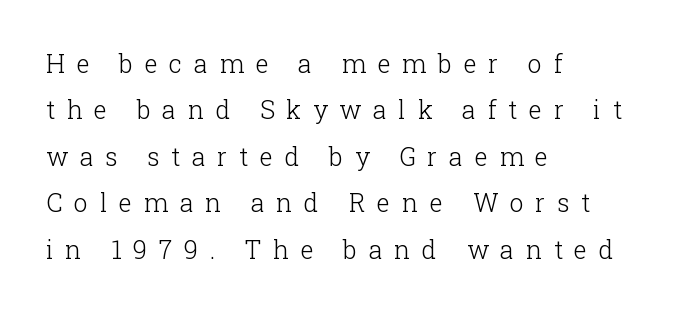
The image shows 25 px text type, upright; set left-aligned, line spacing 1.86x, unusually wide letter spacing (+0.47 em), not underlined.
